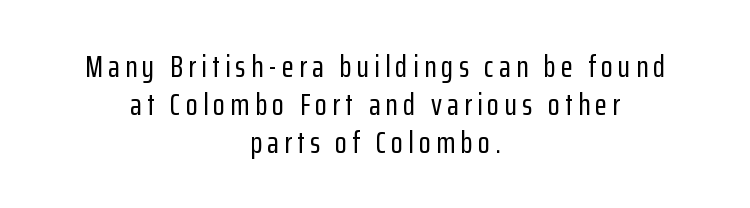
Q: Is the text italic (slanted)? A: No, it is upright.
Q: Is the typeface a serif or a sans-serif typeface? A: Sans-serif.
Q: Is the text underlined? A: No.
Q: How is the paragraph aligned? A: Centered.
Q: Width (condensed, normal, or wide)? A: Condensed.
Q: Stroke contrast? A: Low.
Q: x-height? A: Medium.
Q: Monospaced? A: No.
